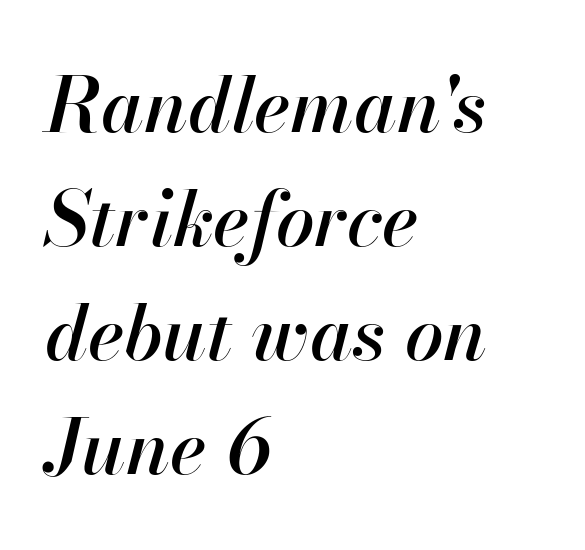
Q: Is the text italic (slanted)? A: Yes, it leans right by about 13 degrees.
Q: Is the text underlined? A: No.
Q: How is the paragraph aligned? A: Left-aligned.
Q: Is the spacing between letters normal or unusually wide? A: Normal.
Q: Is the spacing between lines tight, normal or loose? A: Normal.
Q: Width (condensed, normal, or wide)? A: Normal.
Q: Stroke contrast? A: High.
Q: x-height? A: Small.
Q: Monospaced? A: No.
